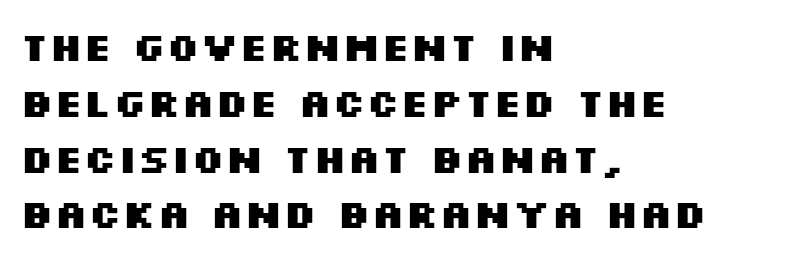
Q: Is the text bold? A: Yes.
Q: Is the text italic (slanted)? A: No, it is upright.
Q: Is the typeface a serif or a sans-serif typeface? A: Sans-serif.
Q: Is the text underlined? A: No.
Q: How is the paragraph aligned? A: Left-aligned.
Q: Is the spacing between letters normal or unusually wide? A: Normal.
Q: Is the spacing between lines tight, normal or loose? A: Normal.
Q: Width (condensed, normal, or wide)? A: Wide.
Q: Stroke contrast? A: Medium.
Q: x-height? A: Large.
Q: Monospaced? A: No.
